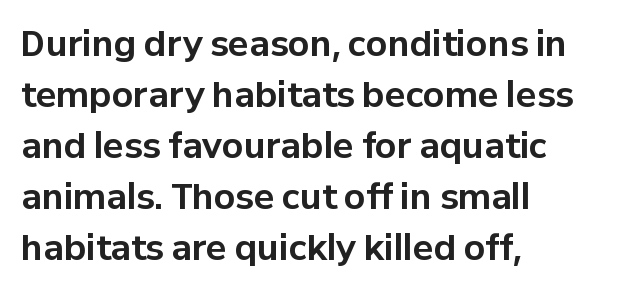
The image shows 34 px bold sans-serif type, upright; set left-aligned, normal line spacing (1.5x), normal letter spacing, not underlined; low stroke contrast and a medium x-height.
